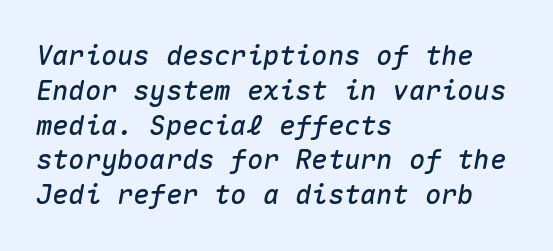
If you measured baseline to baseline, you'd find a middling distance. Yep, that's italic — everything's leaning. The ragged edge is on the right, which tells us the setting is flush left. The zone under the glyphs is completely vacant.
